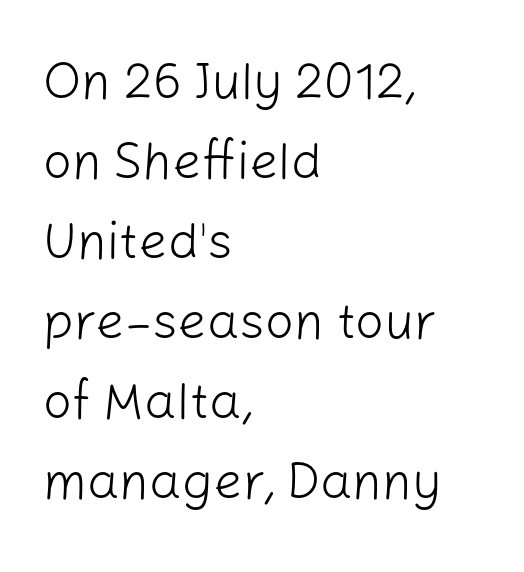
The image shows 51 px light sans-serif type, upright; set left-aligned, normal line spacing (1.57x), normal letter spacing, not underlined; low stroke contrast and a medium x-height.
